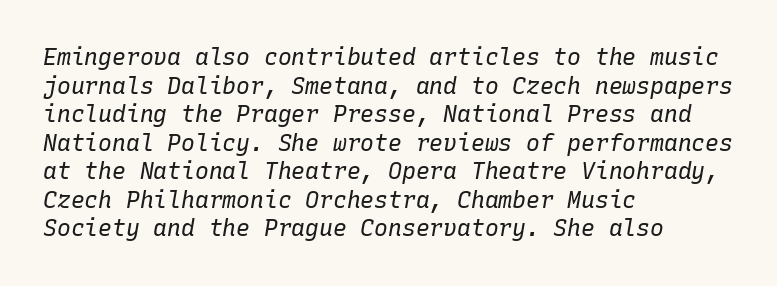
Q: Is the text bold? A: No.
Q: Is the text italic (slanted)? A: Yes, it leans right by about 10 degrees.
Q: Is the text underlined? A: No.
Q: How is the paragraph aligned? A: Left-aligned.
Q: Is the spacing between letters normal or unusually wide? A: Normal.
